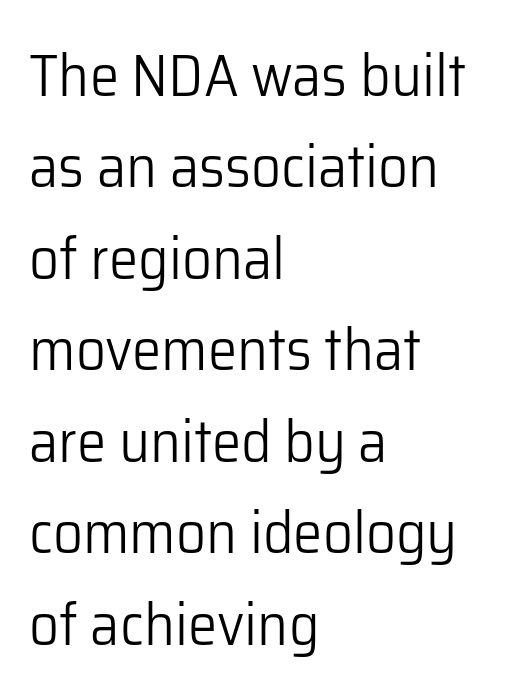
Q: Is the text bold? A: No.
Q: Is the text italic (slanted)? A: No, it is upright.
Q: Is the typeface a serif or a sans-serif typeface? A: Sans-serif.
Q: Is the text underlined? A: No.
Q: How is the paragraph aligned? A: Left-aligned.
Q: Is the spacing between letters normal or unusually wide? A: Normal.
Q: Is the spacing between lines tight, normal or loose? A: Normal.
Q: Width (condensed, normal, or wide)? A: Normal.
Q: Stroke contrast? A: Low.
Q: x-height? A: Medium.
Q: Monospaced? A: No.
